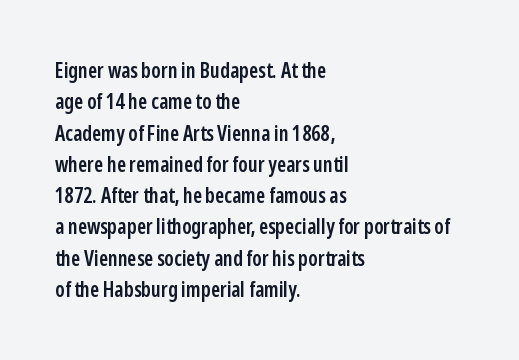
{"italic": "no", "bold": "semi", "underline": "no", "align": "left", "line_spacing": "normal", "line_spacing_ratio": 1.49, "letter_spacing": "normal", "letter_spacing_em": 0.0, "glyph_px": 21}
